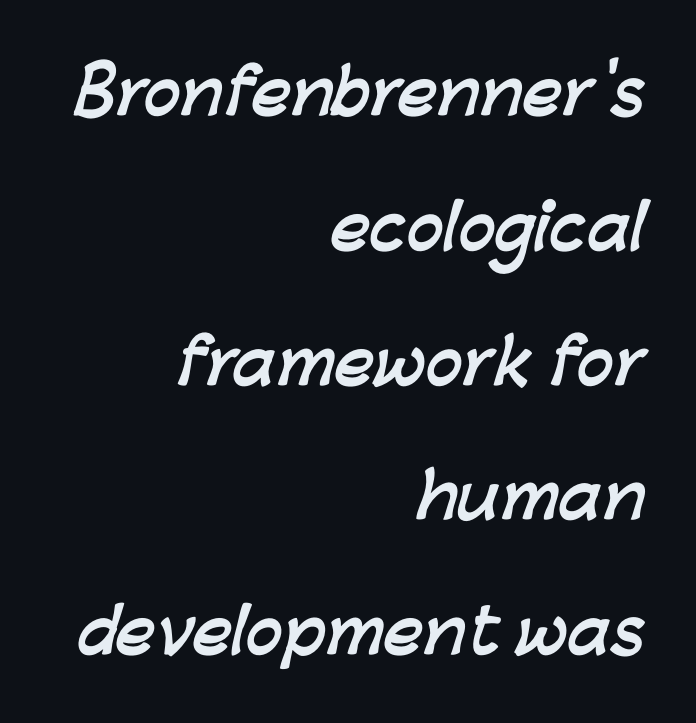
Q: Is the text bold? A: Yes.
Q: Is the typeface a serif or a sans-serif typeface? A: Sans-serif.
Q: Is the text underlined? A: No.
Q: How is the paragraph aligned? A: Right-aligned.
Q: Is the spacing between letters normal or unusually wide? A: Normal.
Q: Is the spacing between lines tight, normal or loose? A: Loose.
Q: Width (condensed, normal, or wide)? A: Normal.
Q: Stroke contrast? A: Low.
Q: x-height? A: Medium.
Q: Monospaced? A: No.
